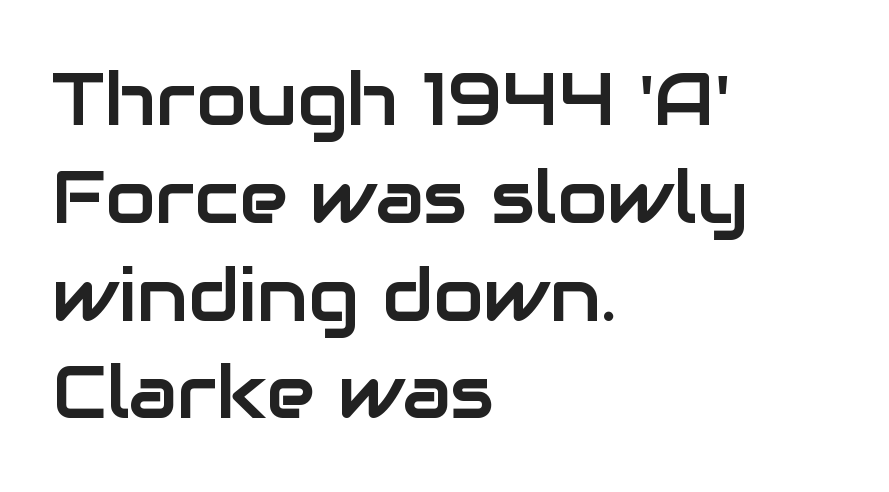
Q: Is the text italic (slanted)? A: No, it is upright.
Q: Is the typeface a serif or a sans-serif typeface? A: Sans-serif.
Q: Is the text underlined? A: No.
Q: How is the paragraph aligned? A: Left-aligned.
Q: Is the spacing between letters normal or unusually wide? A: Normal.
Q: Is the spacing between lines tight, normal or loose? A: Normal.
Q: Width (condensed, normal, or wide)? A: Normal.
Q: Stroke contrast? A: Low.
Q: x-height? A: Medium.
Q: Monospaced? A: No.
